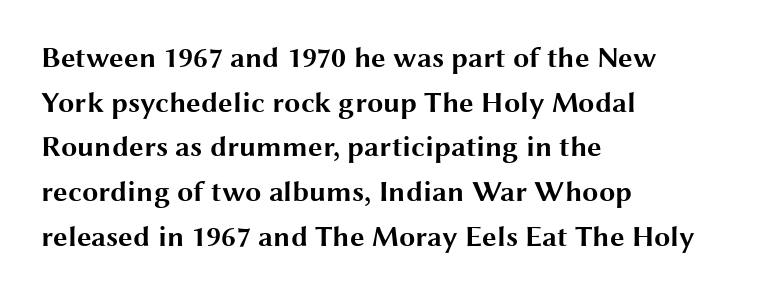
{"serif": "no", "italic": "no", "bold": "yes", "weight": "bold", "width": "wide", "stroke_contrast": "medium", "x_height": "medium", "monospaced": "no", "underline": "no", "align": "left", "line_spacing": "normal", "line_spacing_ratio": 1.54, "letter_spacing": "normal", "letter_spacing_em": 0.0, "glyph_px": 29}
